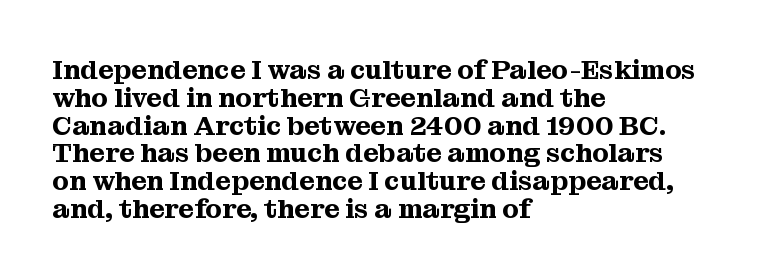
The zone under the glyphs is completely vacant. Spacing between characters is what you'd get straight out of the box. When letters stand straight like this, we call the style roman or upright. Reading down the block, your eye returns to a fixed left position each line. Tightly led — the rows are bunched.
